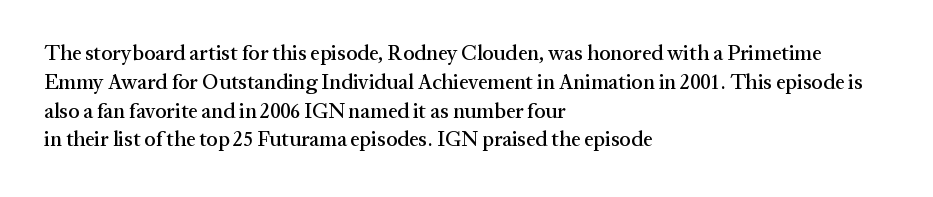
The compositor pushed each line to the left boundary. The strip under each line holds only bare page. When letters stand straight like this, we call the style roman or upright. Letter spacing: default. In terms of leading, this rendering sits right in the middle.
